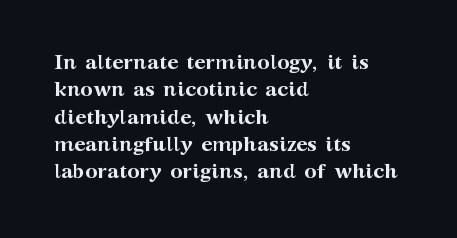
Q: Is the text bold? A: Yes.
Q: Is the text italic (slanted)? A: No, it is upright.
Q: Is the text underlined? A: No.
Q: How is the paragraph aligned? A: Left-aligned.
Q: Is the spacing between letters normal or unusually wide? A: Normal.
Q: Is the spacing between lines tight, normal or loose? A: Normal.
